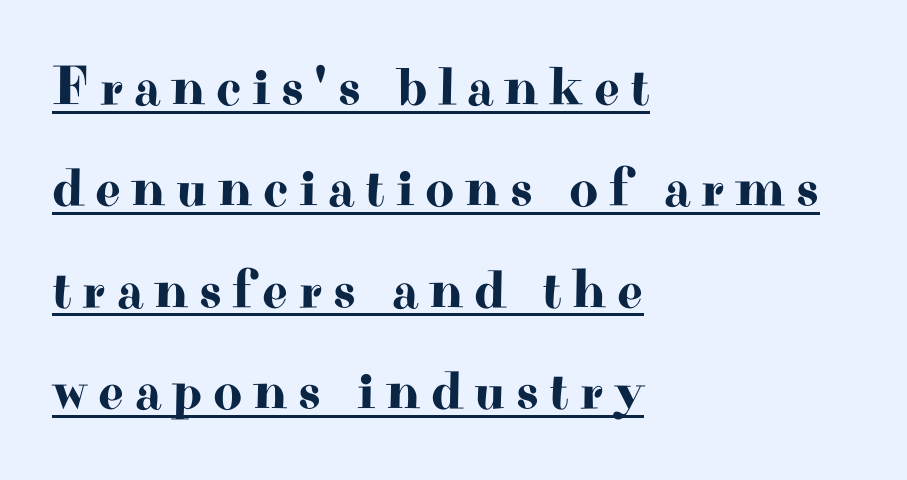
Is this a fixed-width face? No — the glyphs have proportional, varying widths. Is this a sans? No — the strokes have serifs. A student would call this left alignment; a typographer would say flush left, rag right. Underline: present. No italicization has been applied; the sample stays upright.
